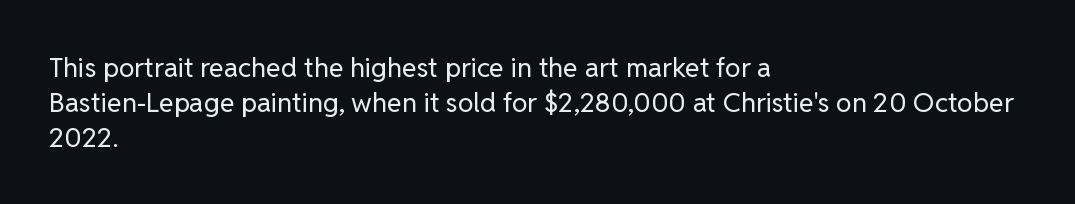
Q: Is the text bold? A: No.
Q: Is the text italic (slanted)? A: No, it is upright.
Q: Is the text underlined? A: No.
Q: How is the paragraph aligned? A: Left-aligned.
Q: Is the spacing between letters normal or unusually wide? A: Normal.
Q: Is the spacing between lines tight, normal or loose? A: Normal.
